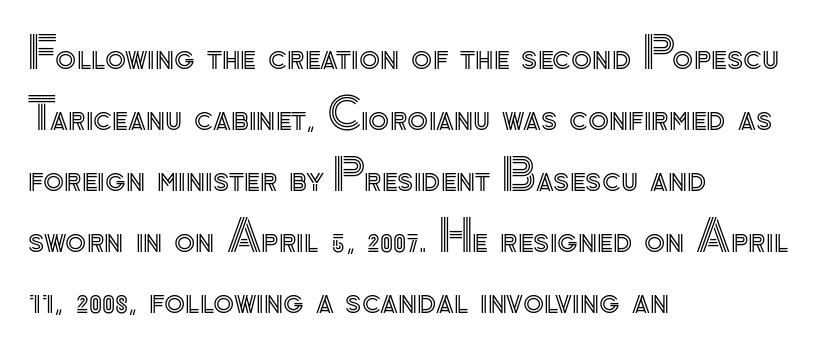
The image shows 43 px text type, upright; set left-aligned, normal line spacing (1.42x), normal letter spacing, not underlined; a small x-height.
